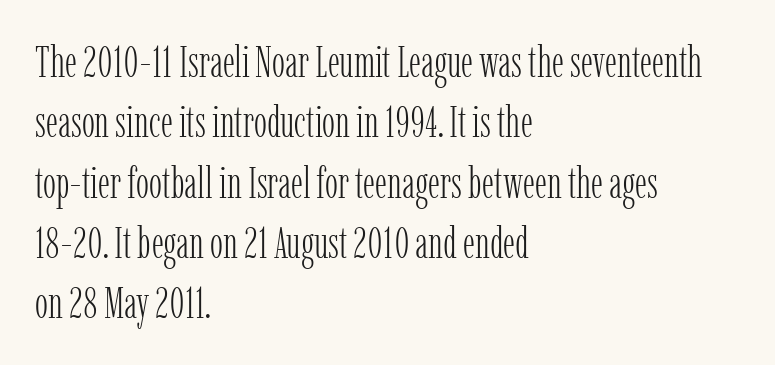
Q: Is the text bold? A: No.
Q: Is the text italic (slanted)? A: No, it is upright.
Q: Is the typeface a serif or a sans-serif typeface? A: Serif.
Q: Is the text underlined? A: No.
Q: How is the paragraph aligned? A: Left-aligned.
Q: Is the spacing between letters normal or unusually wide? A: Normal.
Q: Is the spacing between lines tight, normal or loose? A: Normal.
Q: Width (condensed, normal, or wide)? A: Condensed.
Q: Stroke contrast? A: Low.
Q: x-height? A: Medium.
Q: Monospaced? A: No.
